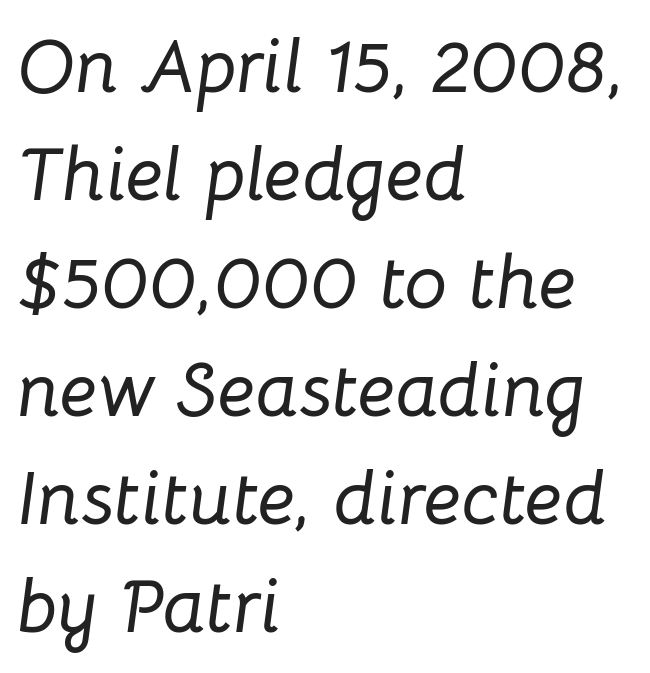
The image shows 76 px text type, italic (leaning right); set left-aligned, normal line spacing (1.42x), normal letter spacing, not underlined; low stroke contrast and a medium x-height.
